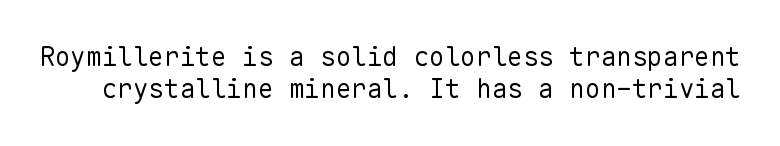
The image shows 26 px text type, upright; set line spacing 1.24x, normal letter spacing, not underlined.
